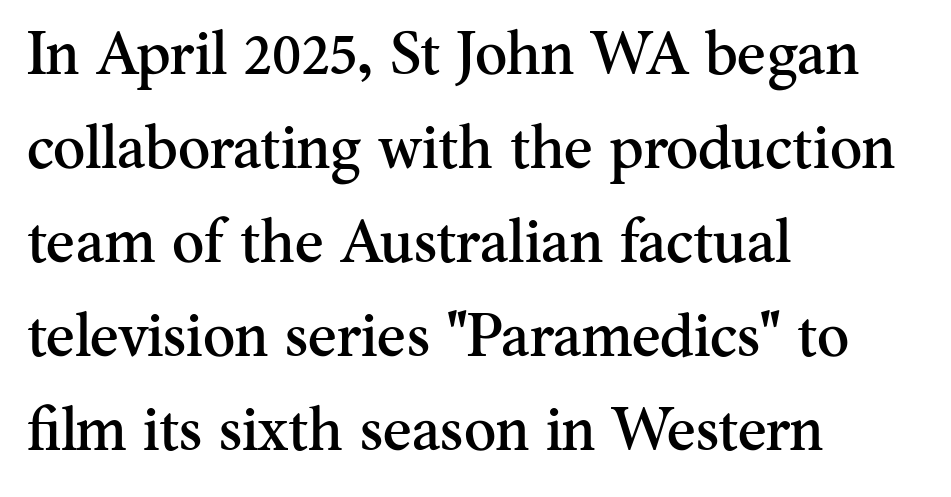
The image shows 61 px serif type, upright; set left-aligned, normal line spacing (1.54x), normal letter spacing, not underlined; medium stroke contrast and a small x-height.
